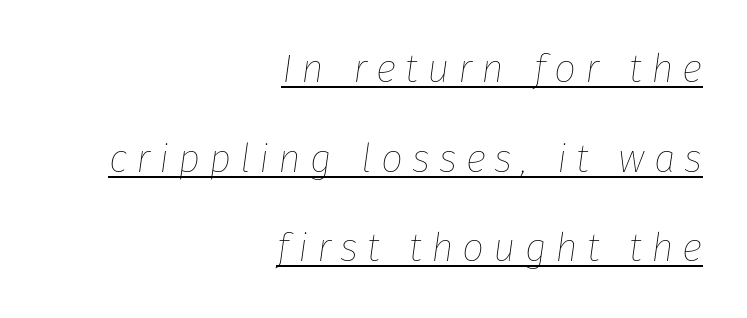
{"italic": "yes", "lean": "right", "slant_degrees": 8, "bold": "no", "weight": "thin", "width": "normal", "stroke_contrast": "low", "x_height": "medium", "monospaced": "no", "underline": "yes", "align": "right", "line_spacing": "loose", "line_spacing_ratio": 2.3, "letter_spacing": "wide", "letter_spacing_em": 0.23, "glyph_px": 39}
